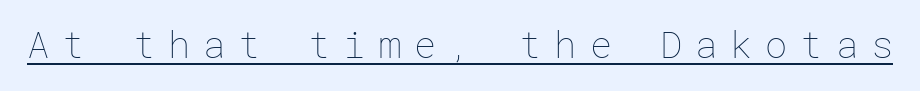
{"italic": "no", "bold": "no", "weight": "thin", "width": "normal", "stroke_contrast": "low", "x_height": "medium", "underline": "yes", "letter_spacing": "wide", "letter_spacing_em": 0.35, "glyph_px": 37}
